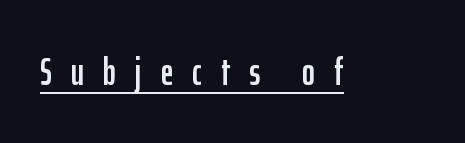
The image shows 39 px condensed sans-serif type, upright; set unusually wide letter spacing (+0.49 em), underlined; low stroke contrast and a medium x-height.
